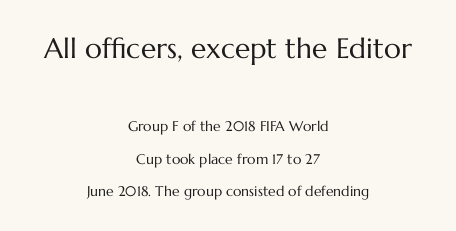
Compared with a typical body face, this is equally light or lighter still. The face used here appears at its bigger size in the upper chunk. Vertically, the passage feels expansive, rows floating well apart. Caption: standard tracking, unaltered.
